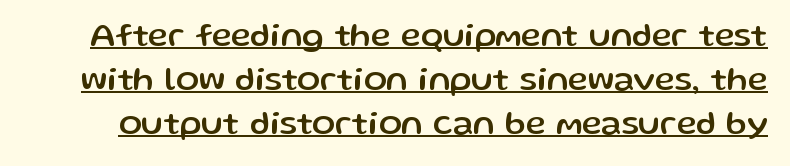
Q: Is the text italic (slanted)? A: No, it is upright.
Q: Is the typeface a serif or a sans-serif typeface? A: Sans-serif.
Q: Is the text underlined? A: Yes.
Q: Is the spacing between letters normal or unusually wide? A: Normal.
Q: Is the spacing between lines tight, normal or loose? A: Normal.
Q: Width (condensed, normal, or wide)? A: Normal.
Q: Stroke contrast? A: Low.
Q: x-height? A: Medium.
Q: Monospaced? A: No.
